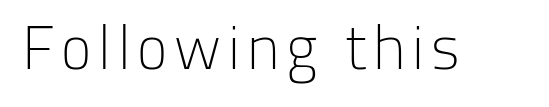
Q: Is the text bold? A: No.
Q: Is the text italic (slanted)? A: No, it is upright.
Q: Is the typeface a serif or a sans-serif typeface? A: Sans-serif.
Q: Is the text underlined? A: No.
Q: Width (condensed, normal, or wide)? A: Normal.
Q: Stroke contrast? A: Low.
Q: x-height? A: Medium.
Q: Monospaced? A: No.
